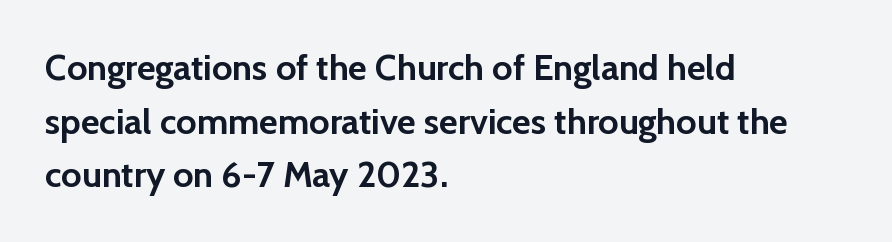
The passage shown is typed in a proportional face where columns would drift. These lines carry a lot of weight — the face is fully bold. Each letter's strokes conclude bluntly, with no projecting serifs. When letters stand straight like this, we call the style roman or upright.
